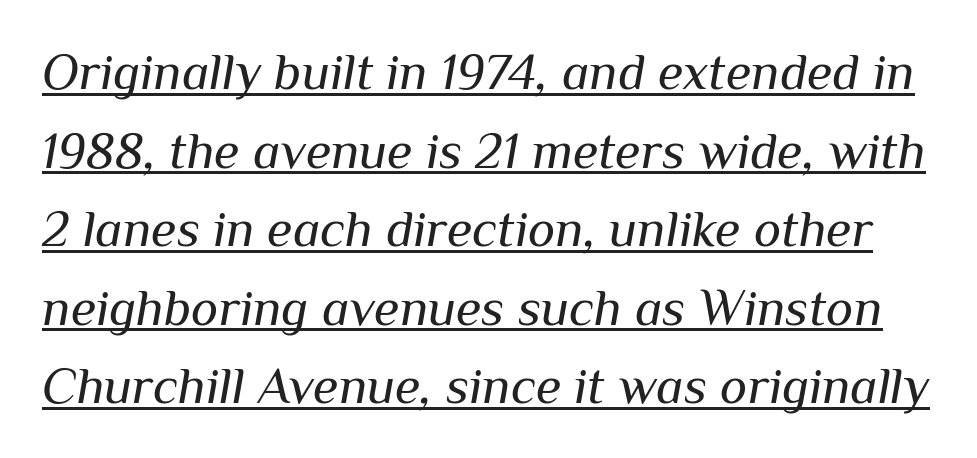
The image shows 52 px regular-weight type, italic (leaning right); set normal line spacing (1.51x), normal letter spacing, underlined; medium stroke contrast and a medium x-height.
